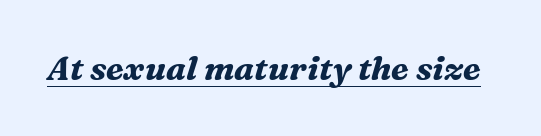
Q: Is the text bold? A: Yes.
Q: Is the text italic (slanted)? A: Yes, it leans right by about 16 degrees.
Q: Is the typeface a serif or a sans-serif typeface? A: Serif.
Q: Is the text underlined? A: Yes.
Q: Is the spacing between letters normal or unusually wide? A: Normal.
Q: Width (condensed, normal, or wide)? A: Normal.
Q: Stroke contrast? A: Medium.
Q: x-height? A: Medium.
Q: Monospaced? A: No.
